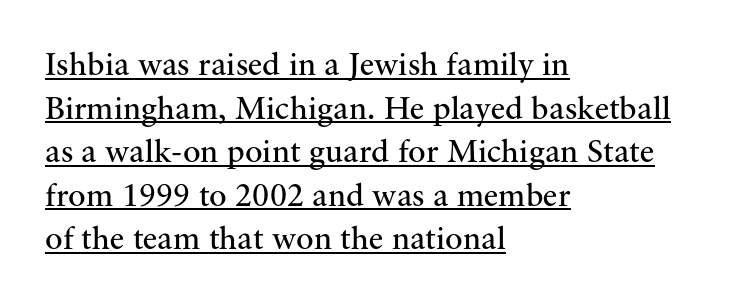
{"serif": "yes", "italic": "no", "bold": "no", "weight": "regular", "width": "normal", "stroke_contrast": "medium", "x_height": "small", "monospaced": "no", "underline": "yes", "align": "left", "line_spacing": "normal", "line_spacing_ratio": 1.32, "letter_spacing": "normal", "letter_spacing_em": 0.0, "glyph_px": 33}
